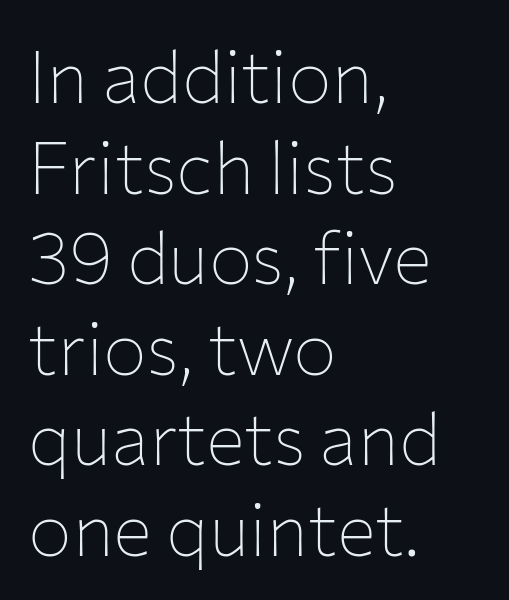
The image shows 73 px thin sans-serif type, upright; set left-aligned, line spacing 1.24x, normal letter spacing, not underlined; low stroke contrast and a medium x-height.
